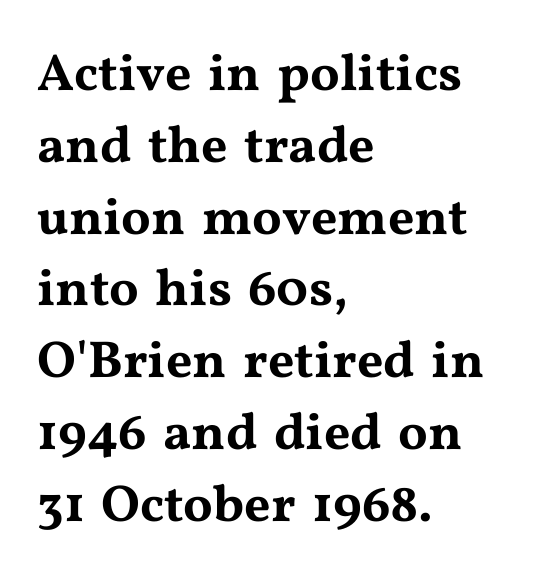
The image shows 52 px wide serif type, upright; set left-aligned, normal line spacing (1.38x), normal letter spacing, not underlined; medium stroke contrast and a medium x-height.
